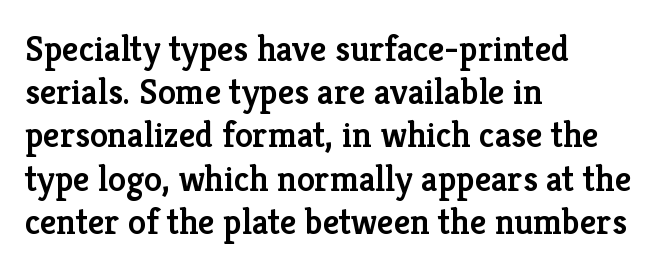
{"serif": "yes", "italic": "no", "bold": "semi", "weight": "semibold", "width": "normal", "stroke_contrast": "low", "x_height": "medium", "monospaced": "no", "underline": "no", "align": "left", "line_spacing_ratio": 1.2, "letter_spacing": "normal", "letter_spacing_em": 0.0, "glyph_px": 36}
